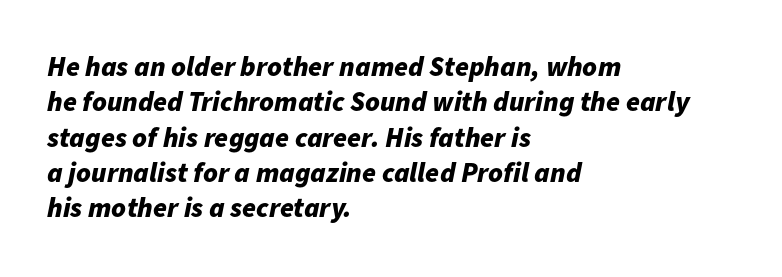
{"italic": "yes", "lean": "right", "slant_degrees": 11, "bold": "yes", "weight": "bold", "width": "normal", "stroke_contrast": "low", "x_height": "medium", "monospaced": "no", "underline": "no", "align": "left", "line_spacing": "normal", "line_spacing_ratio": 1.26, "letter_spacing": "normal", "letter_spacing_em": 0.0, "glyph_px": 28}
